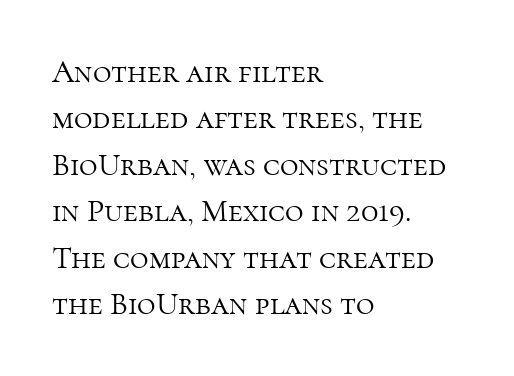
{"serif": "yes", "italic": "no", "bold": "no", "weight": "light", "width": "normal", "stroke_contrast": "high", "x_height": "medium", "monospaced": "no", "underline": "no", "align": "left", "line_spacing": "normal", "line_spacing_ratio": 1.45, "letter_spacing": "normal", "letter_spacing_em": 0.0, "glyph_px": 32}
